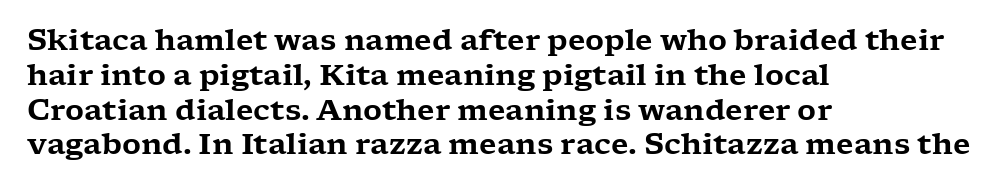
{"serif": "yes", "italic": "no", "width": "wide", "stroke_contrast": "low", "x_height": "medium", "monospaced": "no", "underline": "no", "align": "left", "line_spacing_ratio": 1.2, "letter_spacing": "normal", "letter_spacing_em": 0.0, "glyph_px": 29}
